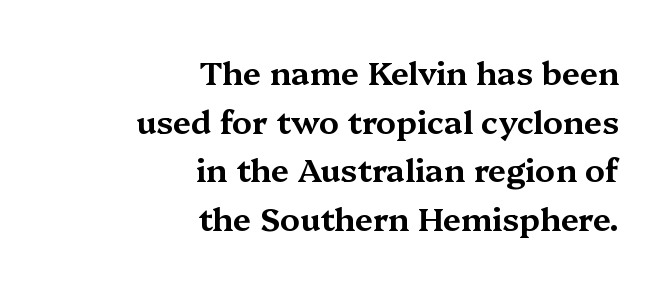
Q: Is the text italic (slanted)? A: No, it is upright.
Q: Is the typeface a serif or a sans-serif typeface? A: Serif.
Q: Is the text underlined? A: No.
Q: How is the paragraph aligned? A: Right-aligned.
Q: Is the spacing between letters normal or unusually wide? A: Normal.
Q: Is the spacing between lines tight, normal or loose? A: Normal.
Q: Width (condensed, normal, or wide)? A: Wide.
Q: Stroke contrast? A: Medium.
Q: x-height? A: Medium.
Q: Monospaced? A: No.
